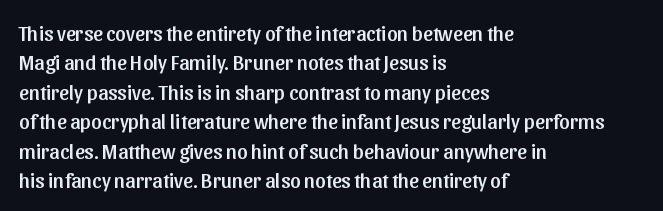
The image shows 21 px text type, upright; set left-aligned, normal line spacing (1.4x), normal letter spacing, not underlined.
